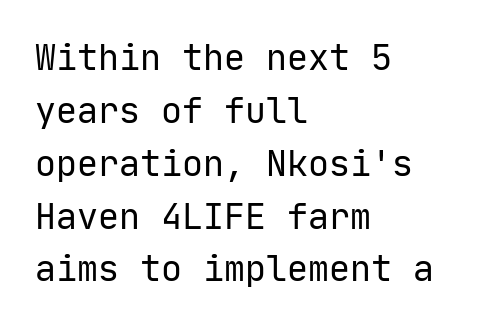
Q: Is the text bold? A: No.
Q: Is the text italic (slanted)? A: No, it is upright.
Q: Is the typeface a serif or a sans-serif typeface? A: Sans-serif.
Q: Is the text underlined? A: No.
Q: How is the paragraph aligned? A: Left-aligned.
Q: Is the spacing between letters normal or unusually wide? A: Normal.
Q: Is the spacing between lines tight, normal or loose? A: Normal.
Q: Width (condensed, normal, or wide)? A: Normal.
Q: Stroke contrast? A: Low.
Q: x-height? A: Medium.
Q: Monospaced? A: Yes.
